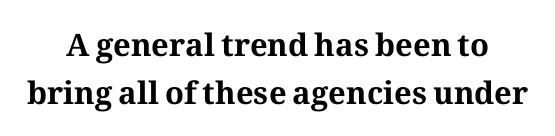
Q: Is the text bold? A: Yes.
Q: Is the text italic (slanted)? A: No, it is upright.
Q: Is the typeface a serif or a sans-serif typeface? A: Serif.
Q: Is the text underlined? A: No.
Q: Is the spacing between letters normal or unusually wide? A: Normal.
Q: Is the spacing between lines tight, normal or loose? A: Normal.
Q: Width (condensed, normal, or wide)? A: Normal.
Q: Stroke contrast? A: Medium.
Q: x-height? A: Medium.
Q: Monospaced? A: No.
